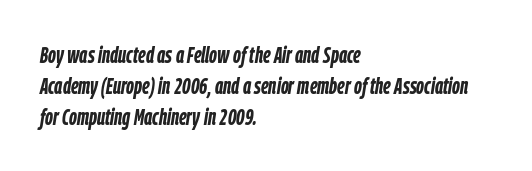
Q: Is the text bold? A: Yes.
Q: Is the text italic (slanted)? A: Yes, it leans right by about 9 degrees.
Q: Is the text underlined? A: No.
Q: How is the paragraph aligned? A: Left-aligned.
Q: Is the spacing between letters normal or unusually wide? A: Normal.
Q: Is the spacing between lines tight, normal or loose? A: Normal.
